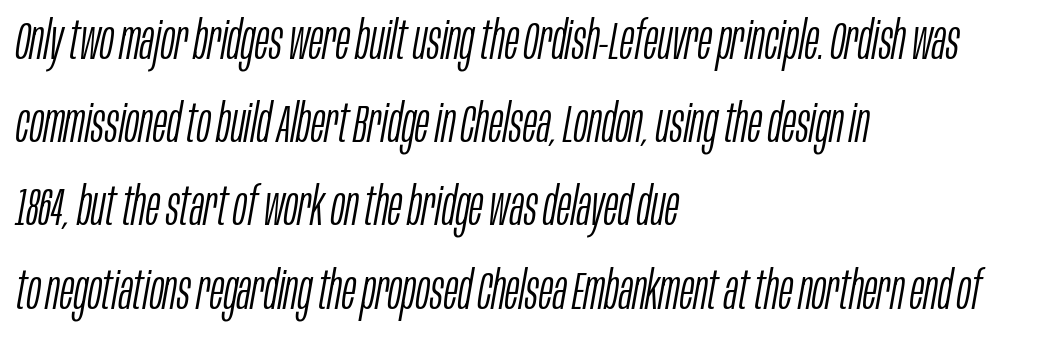
The image shows 53 px light, condensed type, italic (leaning right); set left-aligned, normal line spacing (1.57x), normal letter spacing, not underlined; low stroke contrast and a large x-height.
